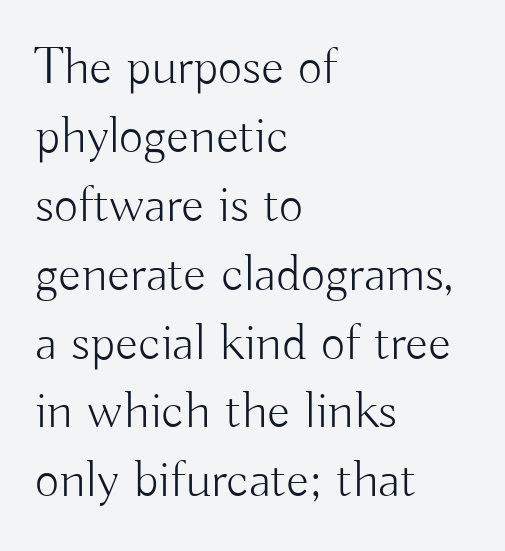
The type family on display is of the sans-serif kind. The specimen omits any rule beneath the text block's lines. The gaps between neighbouring characters are ordinary and unremarkable. On a weight scale, this lands at 450 or below. Horizontal alignment here is leftward, the default for most running prose. Every character sits straight up, as roman type does.
